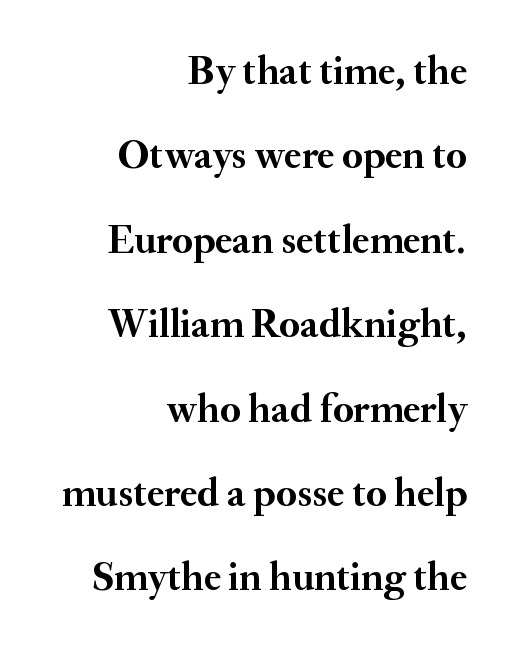
Q: Is the text bold? A: Yes.
Q: Is the text italic (slanted)? A: No, it is upright.
Q: Is the typeface a serif or a sans-serif typeface? A: Serif.
Q: Is the text underlined? A: No.
Q: How is the paragraph aligned? A: Right-aligned.
Q: Is the spacing between letters normal or unusually wide? A: Normal.
Q: Is the spacing between lines tight, normal or loose? A: Loose.
Q: Width (condensed, normal, or wide)? A: Normal.
Q: Stroke contrast? A: Medium.
Q: x-height? A: Small.
Q: Monospaced? A: No.
